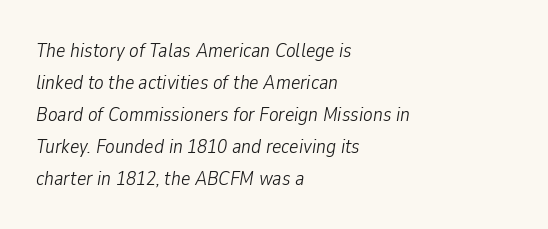
Does the lettering tilt? It does — this is italic. Quick note: interline space is typical. You could call the tracking neutral — neither tight nor loose. Descender tails drop into unmarked territory. Weight: in the light-to-regular range. Is the block centered? No — it sits flush against the left margin.
